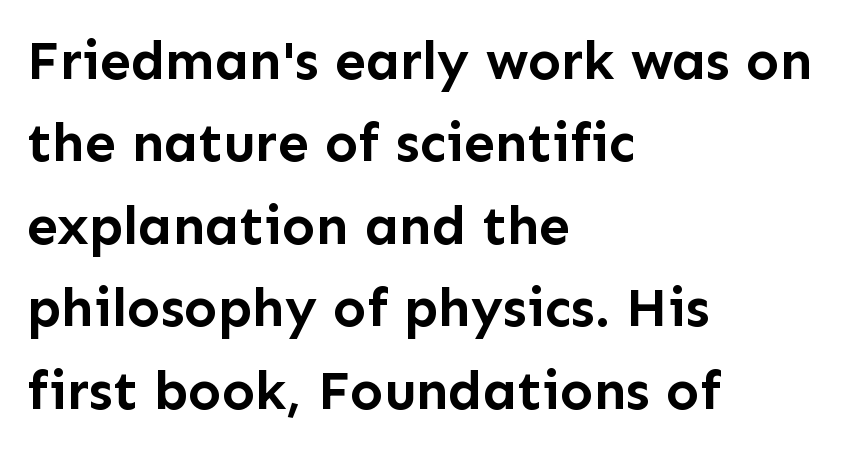
{"serif": "no", "italic": "no", "bold": "yes", "weight": "semibold", "width": "normal", "stroke_contrast": "low", "x_height": "medium", "monospaced": "no", "underline": "no", "align": "left", "line_spacing": "normal", "line_spacing_ratio": 1.5, "letter_spacing": "normal", "letter_spacing_em": 0.0, "glyph_px": 55}
